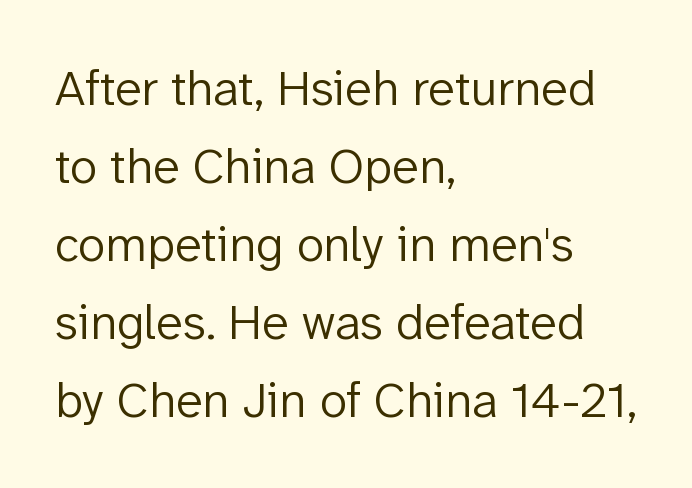
{"serif": "no", "italic": "no", "bold": "no", "weight": "light", "width": "normal", "stroke_contrast": "low", "x_height": "medium", "monospaced": "no", "underline": "no", "align": "left", "line_spacing": "normal", "line_spacing_ratio": 1.56, "letter_spacing": "normal", "letter_spacing_em": 0.0, "glyph_px": 50}
